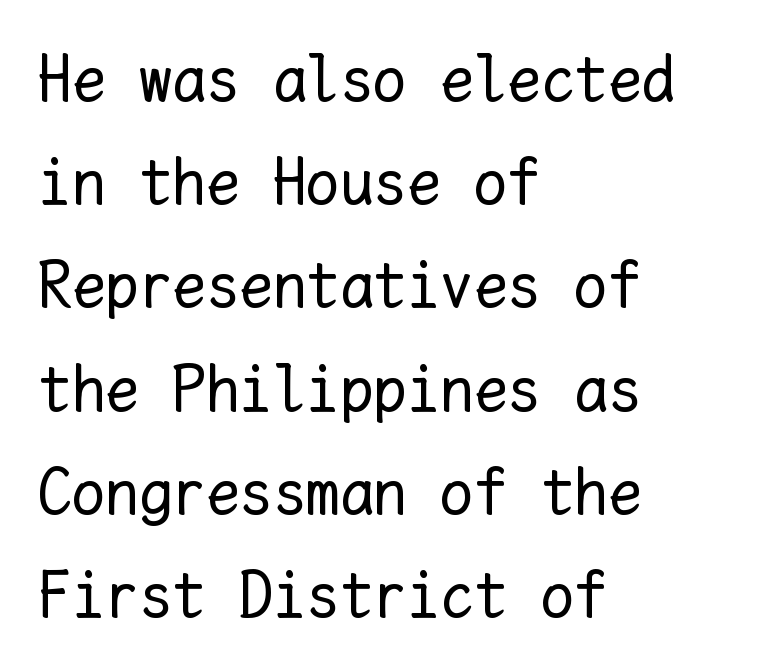
{"italic": "no", "bold": "no", "weight": "regular", "width": "normal", "stroke_contrast": "low", "x_height": "medium", "monospaced": "yes", "underline": "no", "align": "left", "line_spacing": "normal", "line_spacing_ratio": 1.54, "letter_spacing": "normal", "letter_spacing_em": 0.0, "glyph_px": 67}
